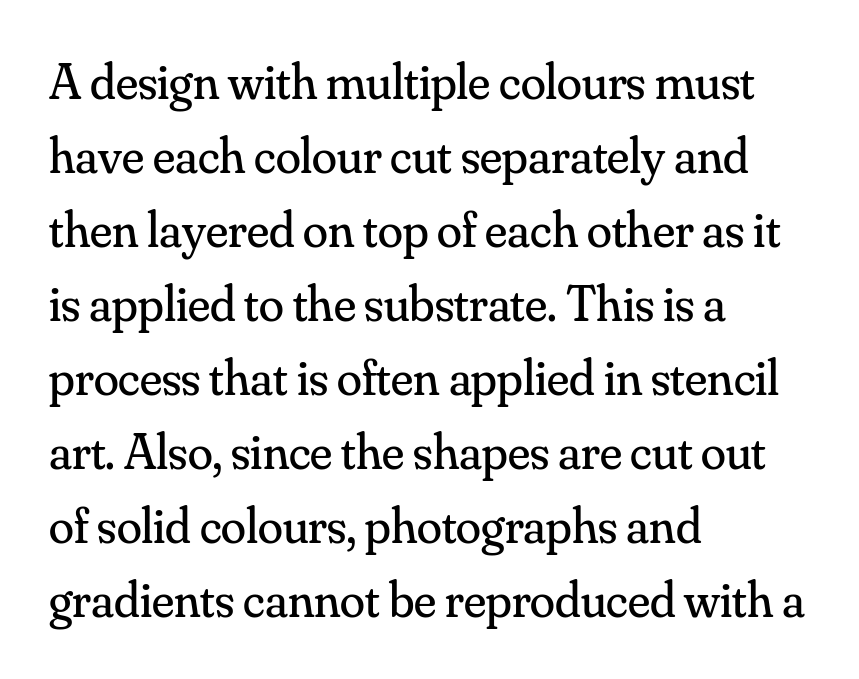
The image shows 51 px regular-weight serif type, upright; set left-aligned, normal line spacing (1.45x), normal letter spacing, not underlined; medium stroke contrast and a small x-height.
